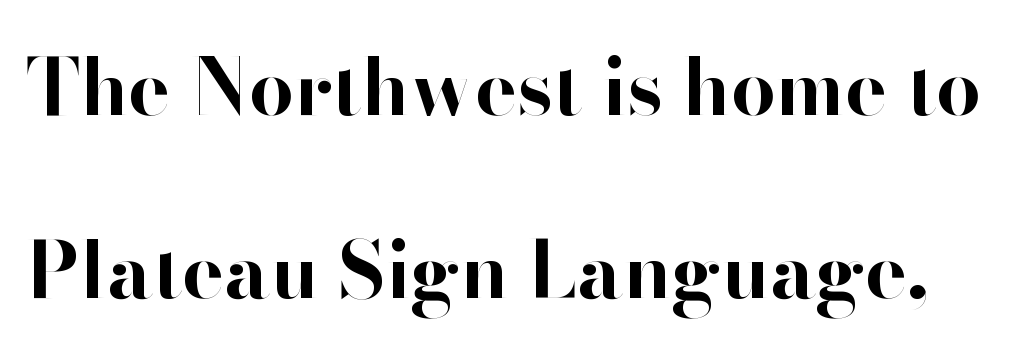
The image shows 79 px bold sans-serif type, upright; set loose line spacing (2.32x), normal letter spacing, not underlined; high stroke contrast and a small x-height.
